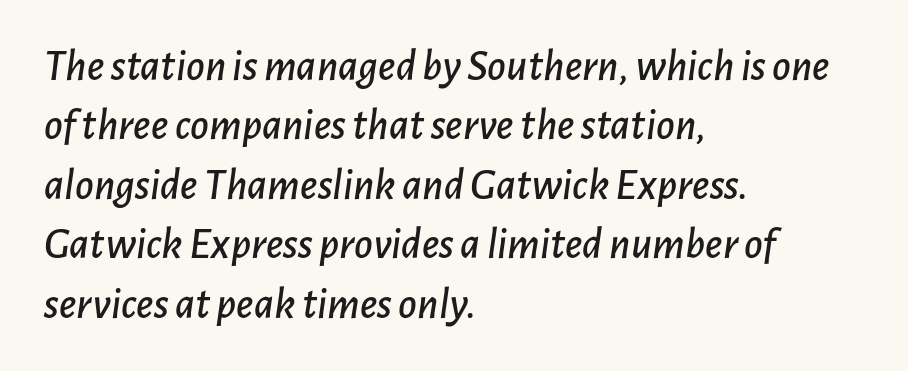
This block has exactly the height ordinary leading produces. The paragraph has a hard left edge and a soft right edge. The glyphs look as if they've been sheared to an angle. You could call the tracking neutral — neither tight nor loose. No word sits above an underline.
